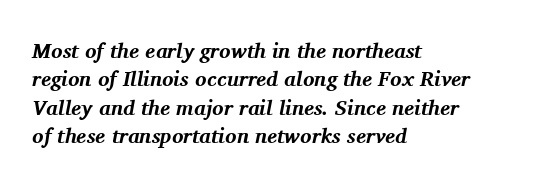
You could call the tracking neutral — neither tight nor loose. Weight check: bold — yes, fully. You can tell it's italic because the verticals aren't actually vertical. A normal amount of white space separates one row of letters from the next. One-word summary of the alignment: left.
